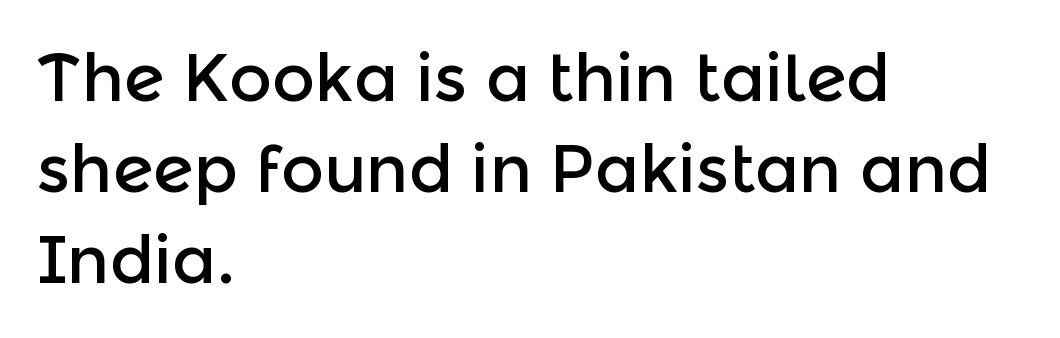
The image shows 66 px sans-serif type, upright; set left-aligned, normal line spacing (1.38x), normal letter spacing, not underlined; a medium x-height.
